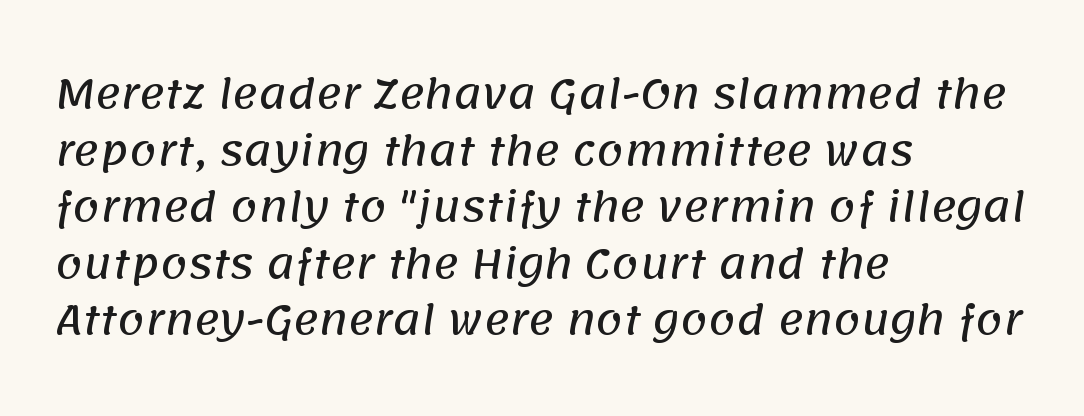
The lines are quadded left. Leading matches the norm, producing a regular column. Nobody drew a line under any word here. Here the designer chose a conventional face with non-uniform glyph widths. The characters display no serif detailing; their extremities are plain. Each word holds together tightly as a unit, with standard inter-letter gaps.
